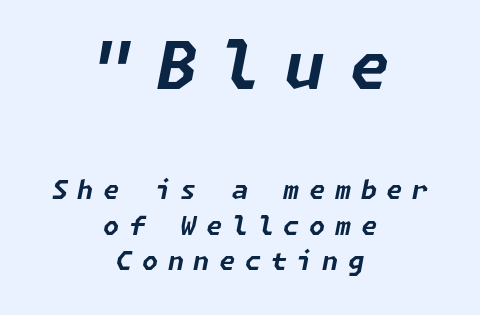
Q: Is the text bold? A: Yes.
Q: Is the text italic (slanted)? A: Yes, it leans right by about 11 degrees.
Q: Is the text underlined? A: No.
Q: How is the paragraph aligned? A: Centered.
Q: Is the spacing between letters normal or unusually wide? A: Unusually wide.
Q: Is the spacing between lines tight, normal or loose? A: Normal.
Q: Which block of text is set in a larger size, the first (top) or the second (bottom)? A: The first (top) one.
Q: Width (condensed, normal, or wide)? A: Normal.
Q: Stroke contrast? A: Low.
Q: x-height? A: Medium.
